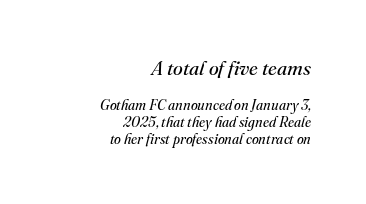
Q: Is the text bold? A: No.
Q: Is the text italic (slanted)? A: Yes, it leans right by about 16 degrees.
Q: Is the text underlined? A: No.
Q: How is the paragraph aligned? A: Right-aligned.
Q: Is the spacing between letters normal or unusually wide? A: Normal.
Q: Which block of text is set in a larger size, the first (top) or the second (bottom)? A: The first (top) one.
